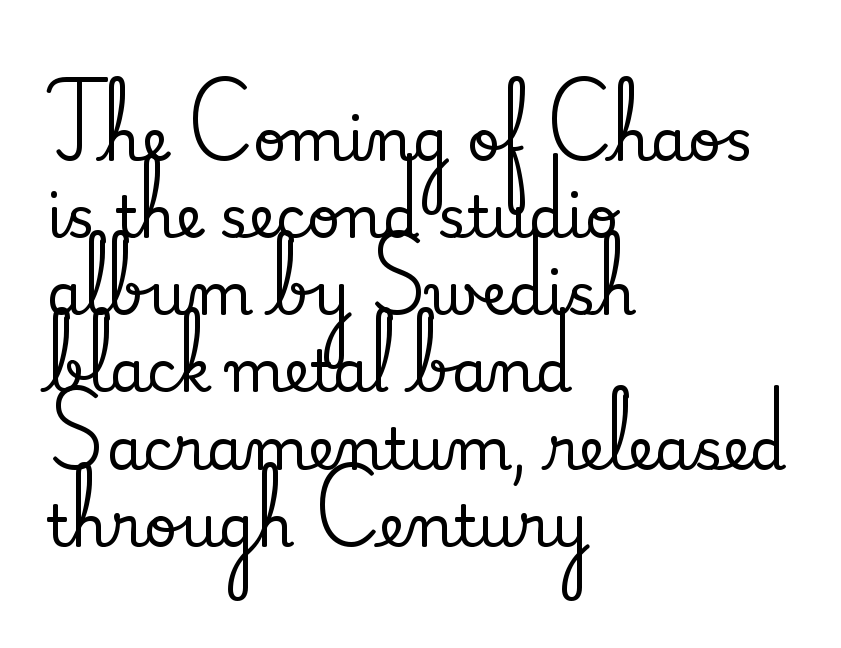
You can tell from the footed stems that serif type was used. These lines are rendered in a variable-pitch font. Designer's note — italics off, roman on. A normal amount of white space separates one row of letters from the next. The zone under the glyphs is completely vacant.
